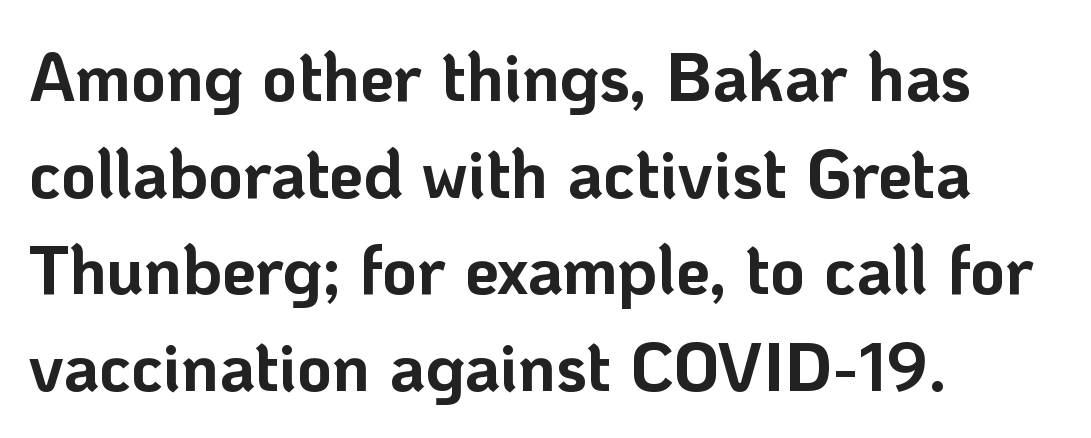
Q: Is the text bold? A: Yes.
Q: Is the text italic (slanted)? A: No, it is upright.
Q: Is the typeface a serif or a sans-serif typeface? A: Sans-serif.
Q: Is the text underlined? A: No.
Q: How is the paragraph aligned? A: Left-aligned.
Q: Is the spacing between letters normal or unusually wide? A: Normal.
Q: Is the spacing between lines tight, normal or loose? A: Normal.
Q: Width (condensed, normal, or wide)? A: Normal.
Q: Stroke contrast? A: Low.
Q: x-height? A: Medium.
Q: Monospaced? A: No.
